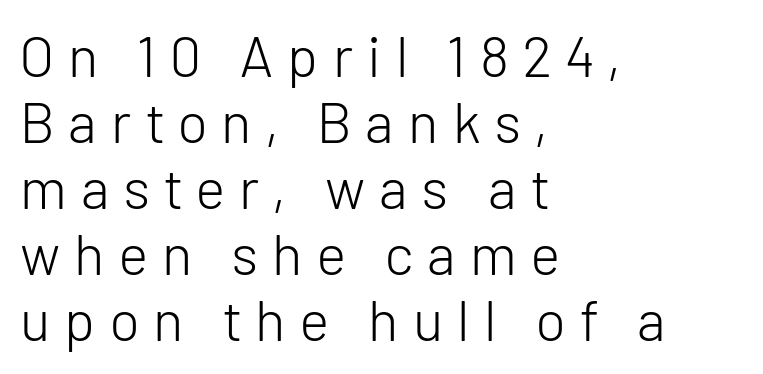
Q: Is the text bold? A: No.
Q: Is the text italic (slanted)? A: No, it is upright.
Q: Is the typeface a serif or a sans-serif typeface? A: Sans-serif.
Q: Is the text underlined? A: No.
Q: How is the paragraph aligned? A: Left-aligned.
Q: Is the spacing between letters normal or unusually wide? A: Unusually wide.
Q: Width (condensed, normal, or wide)? A: Normal.
Q: Stroke contrast? A: Low.
Q: x-height? A: Medium.
Q: Monospaced? A: No.
